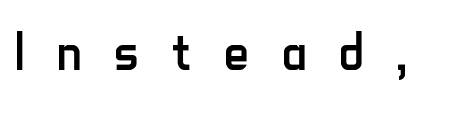
Upright lettering throughout. Unbolded letterforms with no extra heft. The specimen omits any rule beneath the text block's lines. Is this a fixed-width face? No — the glyphs have proportional, varying widths. Unlike a traditional serif, this face leaves its strokes unadorned.
